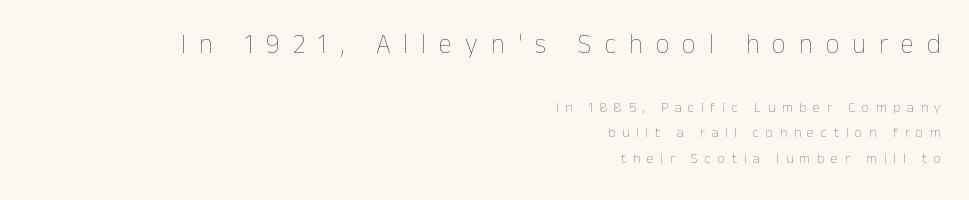
The image shows 27 px text type, upright; set right-aligned, line spacing 1.82x, unusually wide letter spacing (+0.48 em), not underlined; the first (top) block is 1.93x larger.
